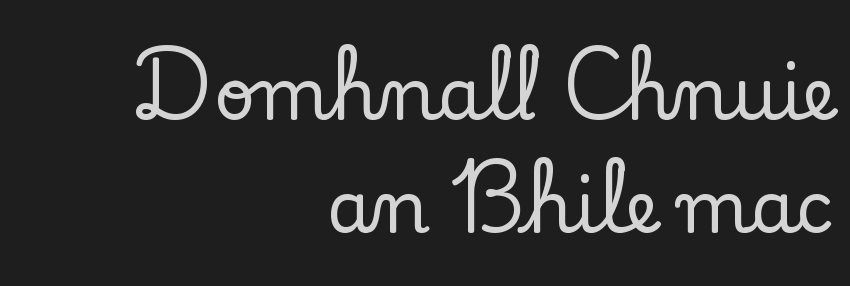
The image shows 72 px serif type, upright; set right-aligned, normal line spacing (1.57x), normal letter spacing, not underlined; low stroke contrast and a small x-height.
